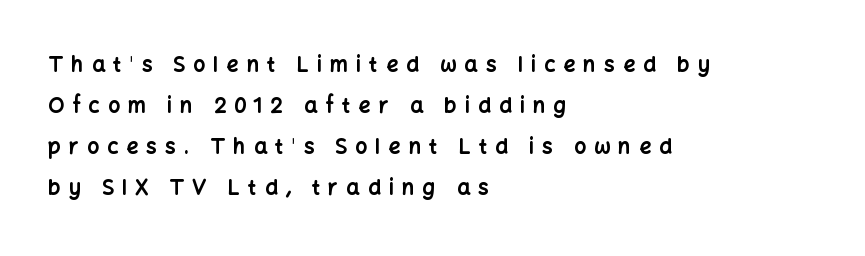
{"italic": "no", "bold": "yes", "underline": "no", "align": "left", "line_spacing": "loose", "line_spacing_ratio": 1.96, "letter_spacing": "wide", "letter_spacing_em": 0.39, "glyph_px": 21}
